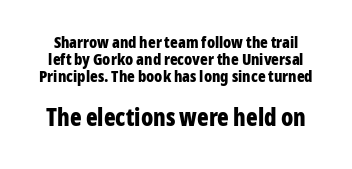
Q: Is the text bold? A: Yes.
Q: Is the text italic (slanted)? A: No, it is upright.
Q: Is the text underlined? A: No.
Q: Is the spacing between letters normal or unusually wide? A: Normal.
Q: Is the spacing between lines tight, normal or loose? A: Tight.
Q: Which block of text is set in a larger size, the first (top) or the second (bottom)? A: The second (bottom) one.
